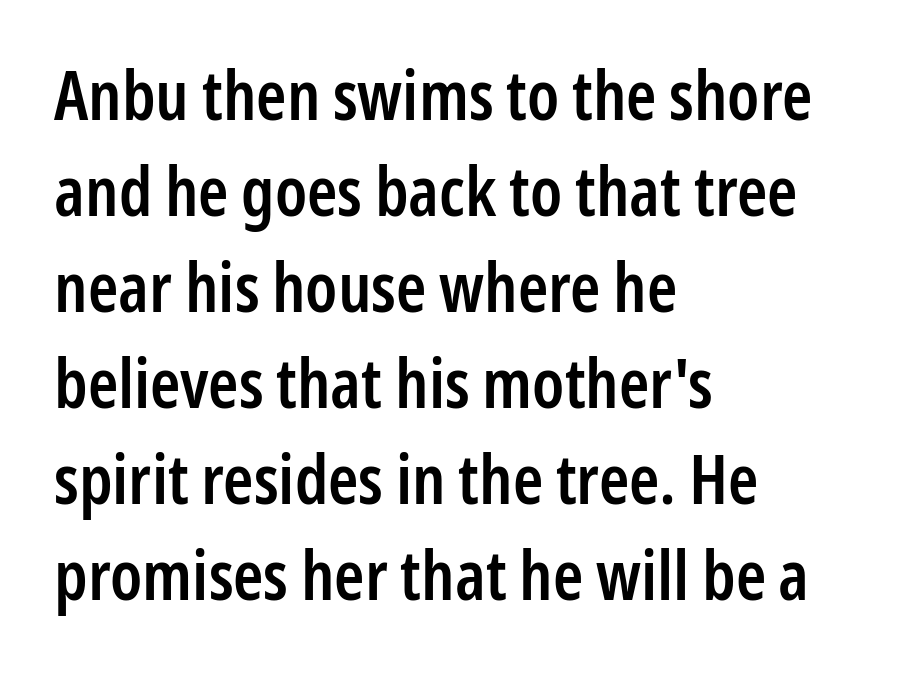
The image shows 69 px semibold, condensed sans-serif type, upright; set left-aligned, normal line spacing (1.39x), normal letter spacing, not underlined; low stroke contrast and a medium x-height.
